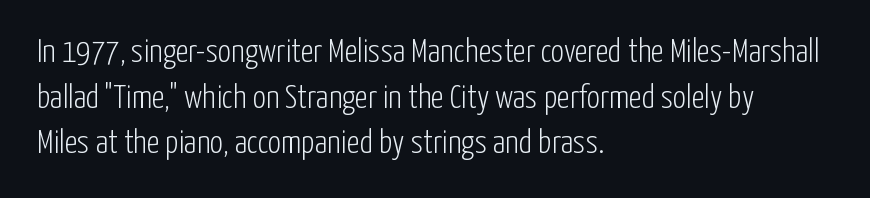
{"serif": "no", "italic": "no", "bold": "no", "weight": "light", "width": "condensed", "stroke_contrast": "low", "x_height": "medium", "monospaced": "no", "underline": "no", "align": "left", "line_spacing": "normal", "line_spacing_ratio": 1.38, "letter_spacing": "normal", "letter_spacing_em": 0.0, "glyph_px": 33}
